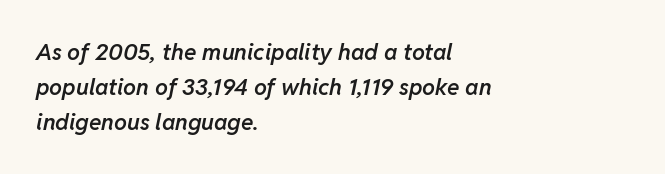
There's an unmistakable incline to the writing here. A bit beefed up — I'd call it semibold rather than bold. Bare-footed words on every line. Horizontal bands of white between lines are of average thickness. Every row of glyphs begins at an identical x-position on the left. Nothing unusual about the tracking: characters are spaced as the font intends.
